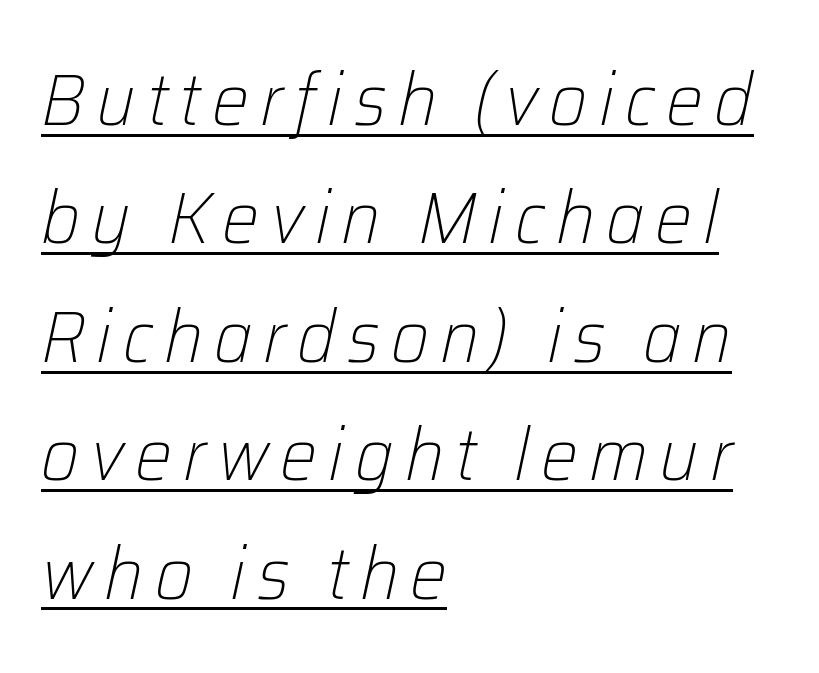
Character widths vary here, with narrow letters taking less room than wide ones. A baseline rule has been typeset under these characters. The leading is moderate, giving the passage an even texture. Posture: slanted. Visually the block forms a straight wall on the left and a jagged coastline on the right.
